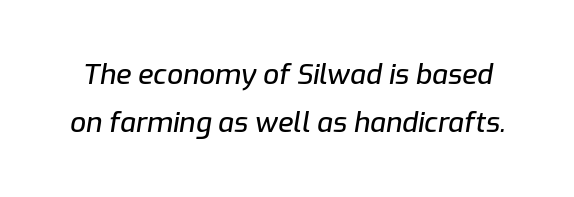
Spacing verdict: proportional, widths tailored to each character. Inter-character spacing is left at the font's built-in metrics. Italic? Definitely — the glyphs are oblique. The designer left line spacing at the default.
